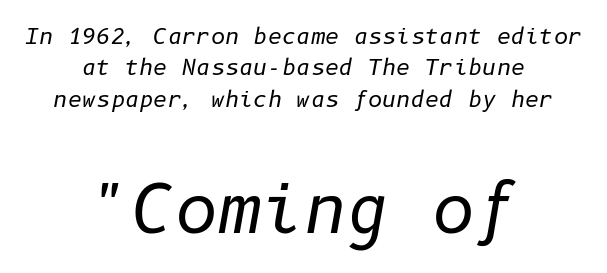
The gap between lines stays unmarked. Here the glyphs are tracked normally, forming tight word shapes. Compare the two chunks: the lower has the greater cap height. A normal amount of white space separates one row of letters from the next. The axis of the letterforms is tilted away from vertical. The characters are drawn with everyday or finer stroke widths.
